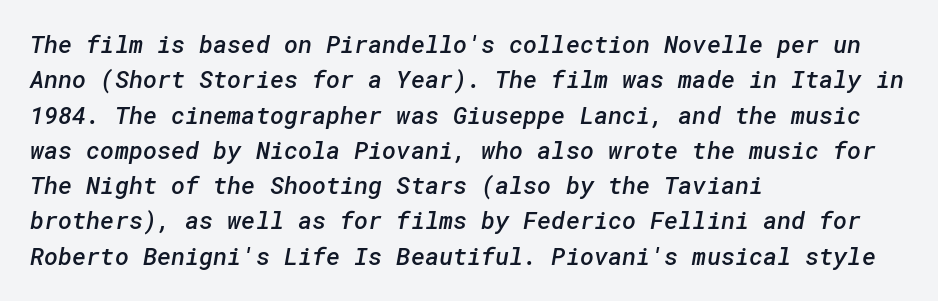
The space directly below the letters is spotless. Does extra space separate the letters? No, they use regular spacing. Its strokes are somewhat broadened, the hallmark of semibold type. The typesetter chose a ragged-right arrangement here. Honestly, the row spacing looks completely unremarkable.
